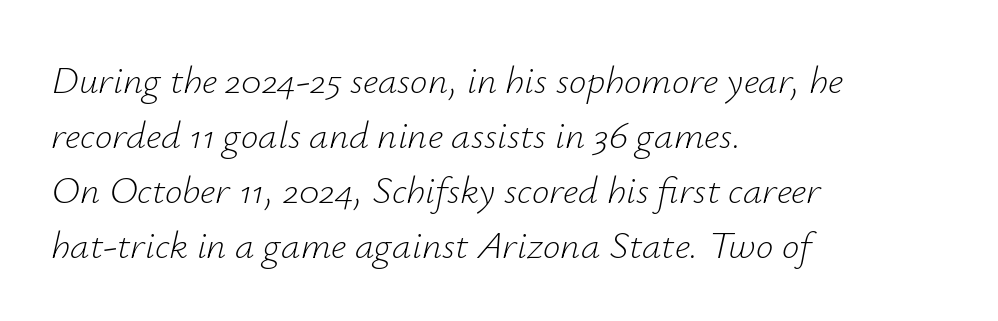
Q: Is the text bold? A: No.
Q: Is the text italic (slanted)? A: Yes, it leans right by about 12 degrees.
Q: Is the text underlined? A: No.
Q: How is the paragraph aligned? A: Left-aligned.
Q: Is the spacing between letters normal or unusually wide? A: Normal.
Q: Is the spacing between lines tight, normal or loose? A: Normal.
Q: Width (condensed, normal, or wide)? A: Normal.
Q: Stroke contrast? A: Low.
Q: x-height? A: Small.
Q: Monospaced? A: No.
